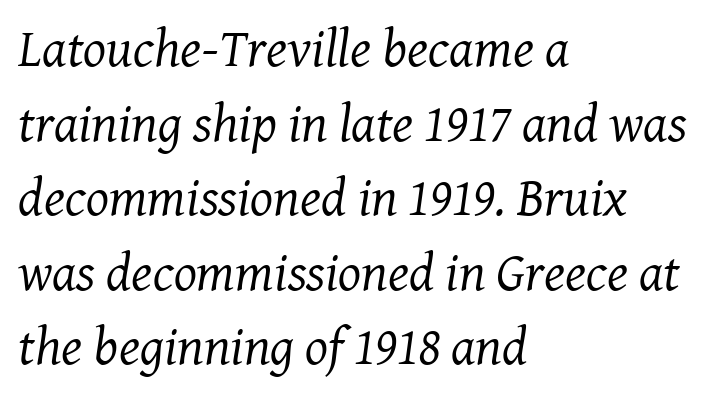
The image shows 54 px regular-weight serif type, italic (leaning right); set left-aligned, normal line spacing (1.38x), normal letter spacing, not underlined; medium stroke contrast and a medium x-height.
